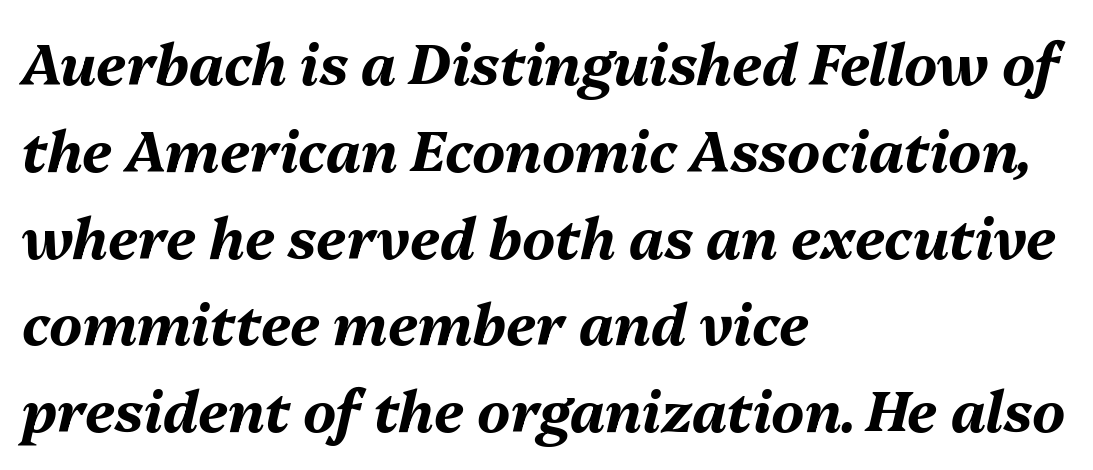
The image shows 56 px bold type, italic (leaning right); set left-aligned, normal line spacing (1.55x), normal letter spacing, not underlined; medium stroke contrast and a medium x-height.
